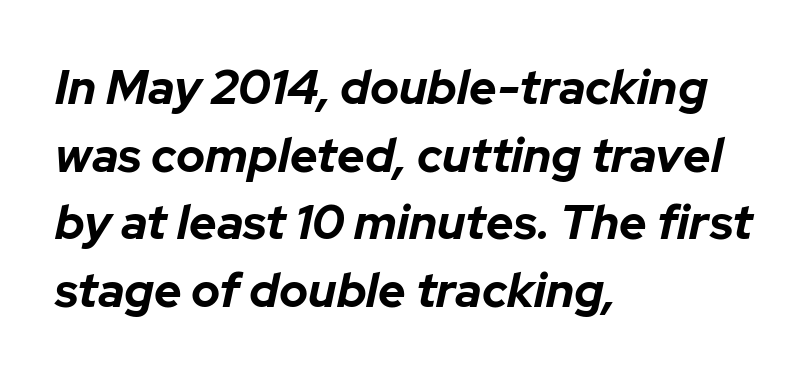
{"italic": "yes", "lean": "right", "slant_degrees": 12, "bold": "yes", "weight": "bold", "width": "normal", "stroke_contrast": "low", "x_height": "medium", "monospaced": "no", "underline": "no", "align": "left", "line_spacing": "normal", "line_spacing_ratio": 1.41, "letter_spacing": "normal", "letter_spacing_em": 0.0, "glyph_px": 48}
